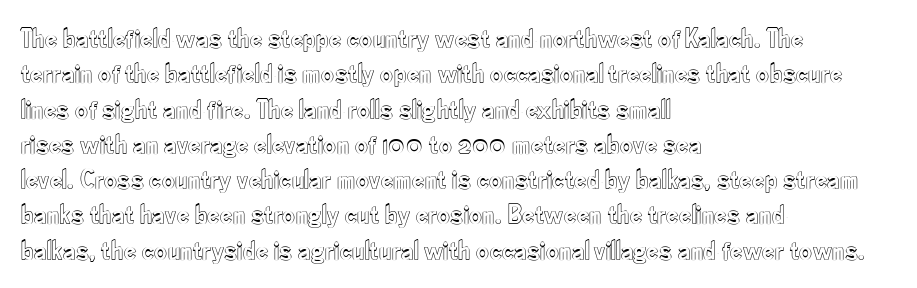
No word sits above an underline. The lines in this sample share a left origin and differ only in where they stop. Students, observe: this is what conventionally led text looks like. The type sits square on the baseline with zero lean.
